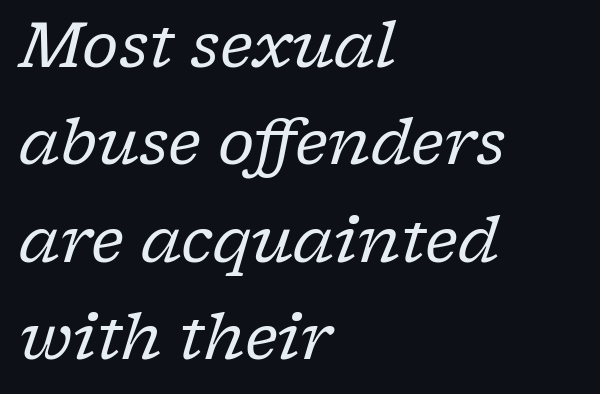
The image shows 62 px regular-weight serif type, italic (leaning right); set left-aligned, normal line spacing (1.57x), normal letter spacing, not underlined; low stroke contrast and a medium x-height.
